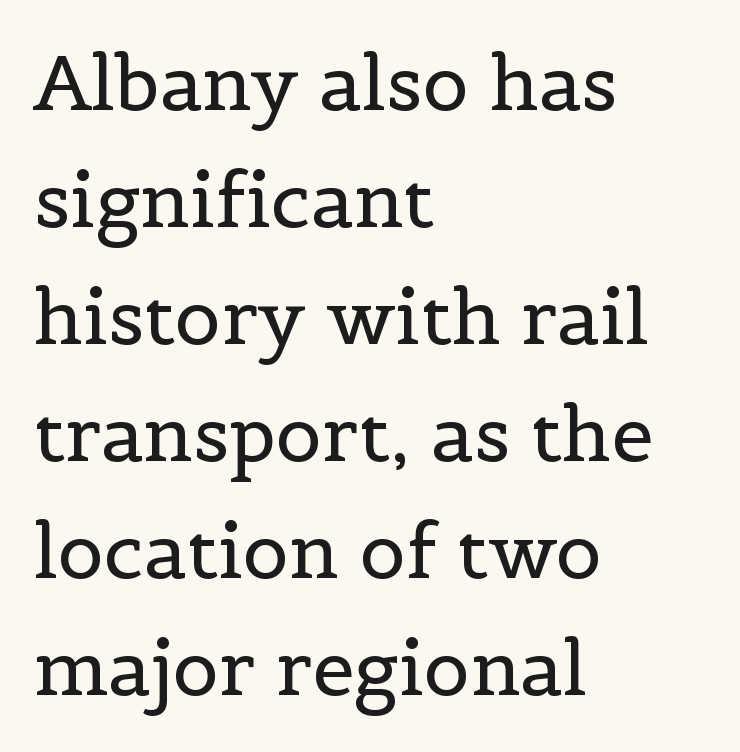
{"serif": "yes", "italic": "no", "bold": "no", "weight": "regular", "width": "normal", "x_height": "medium", "monospaced": "no", "underline": "no", "align": "left", "line_spacing": "normal", "line_spacing_ratio": 1.54, "letter_spacing": "normal", "letter_spacing_em": 0.0, "glyph_px": 76}
